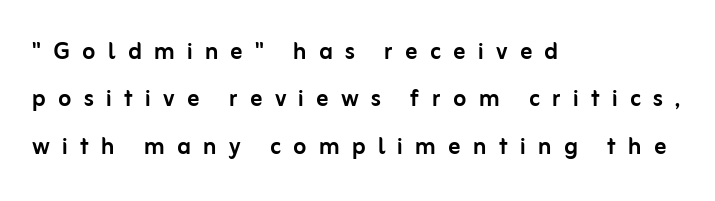
The image shows 30 px sans-serif type, upright; set left-aligned, normal line spacing (1.58x), unusually wide letter spacing (+0.41 em), not underlined; low stroke contrast and a medium x-height.
